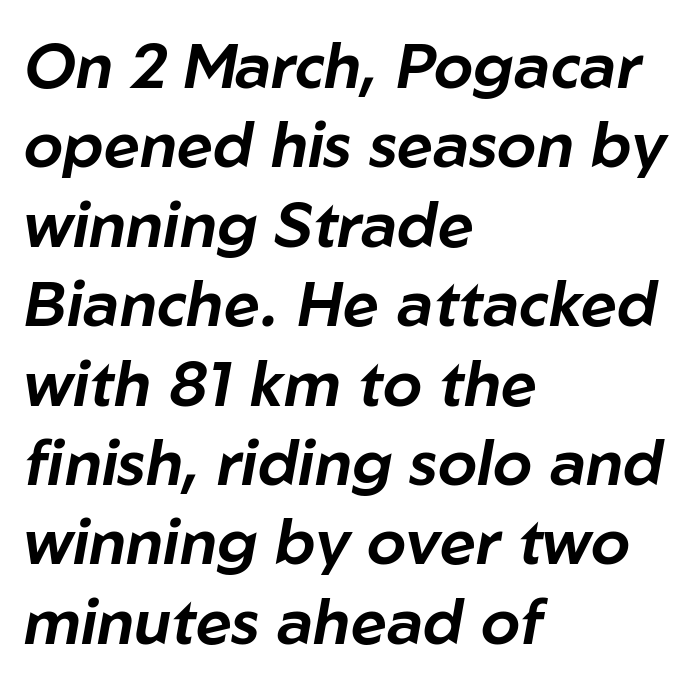
Q: Is the text italic (slanted)? A: Yes, it leans right by about 10 degrees.
Q: Is the text underlined? A: No.
Q: How is the paragraph aligned? A: Left-aligned.
Q: Is the spacing between letters normal or unusually wide? A: Normal.
Q: Is the spacing between lines tight, normal or loose? A: Normal.
Q: Width (condensed, normal, or wide)? A: Normal.
Q: Stroke contrast? A: Low.
Q: x-height? A: Medium.
Q: Monospaced? A: No.
